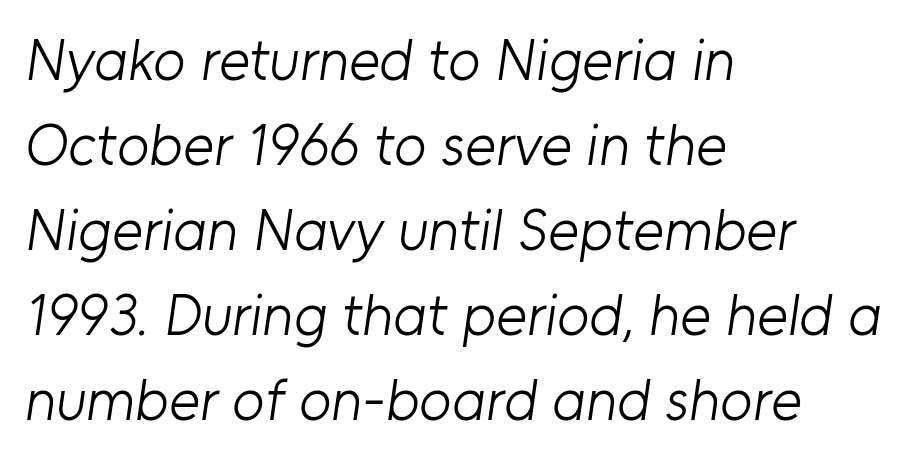
Nothing sits at the stroke ends, so this counts as sans-serif. The compositor pushed each line to the left boundary. Does extra space separate the letters? No, they use regular spacing. Nobody drew a line under any word here. This is not heavy type; no bold has been used. Here the designer chose a conventional face with non-uniform glyph widths.
